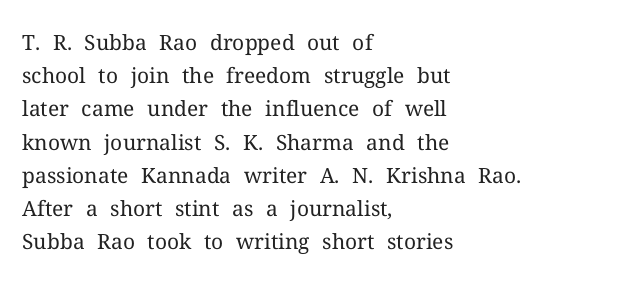
{"italic": "no", "bold": "no", "underline": "no", "align": "left", "line_spacing": "normal", "line_spacing_ratio": 1.58, "letter_spacing": "normal", "letter_spacing_em": 0.0, "glyph_px": 21}
